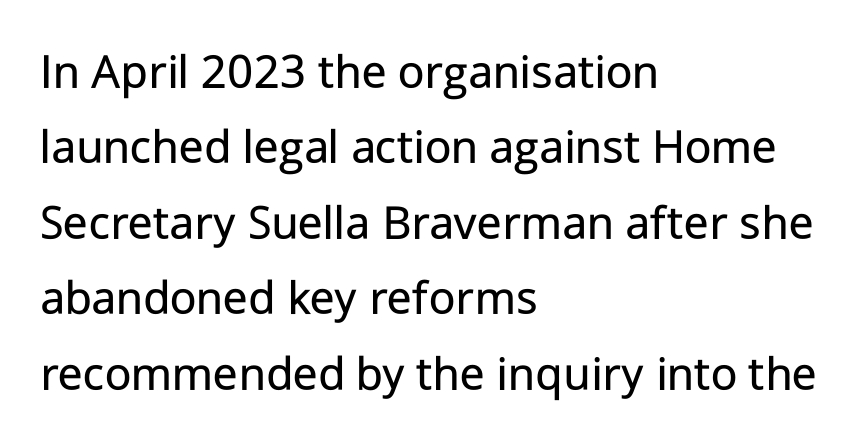
{"serif": "no", "italic": "no", "bold": "no", "weight": "regular", "width": "normal", "stroke_contrast": "low", "x_height": "medium", "monospaced": "no", "underline": "no", "align": "left", "line_spacing": "normal", "line_spacing_ratio": 1.48, "letter_spacing": "normal", "letter_spacing_em": 0.0, "glyph_px": 51}
